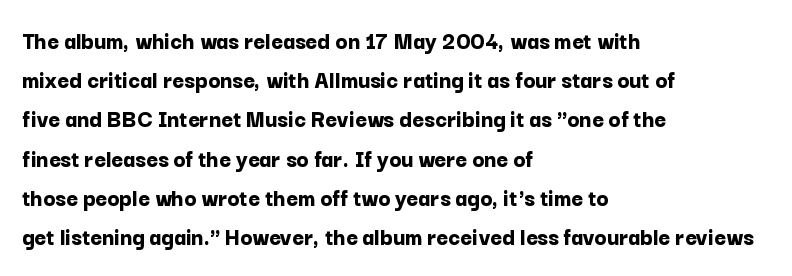
{"italic": "no", "bold": "yes", "underline": "no", "align": "left", "line_spacing": "normal", "line_spacing_ratio": 1.57, "letter_spacing": "normal", "letter_spacing_em": 0.0, "glyph_px": 25}
